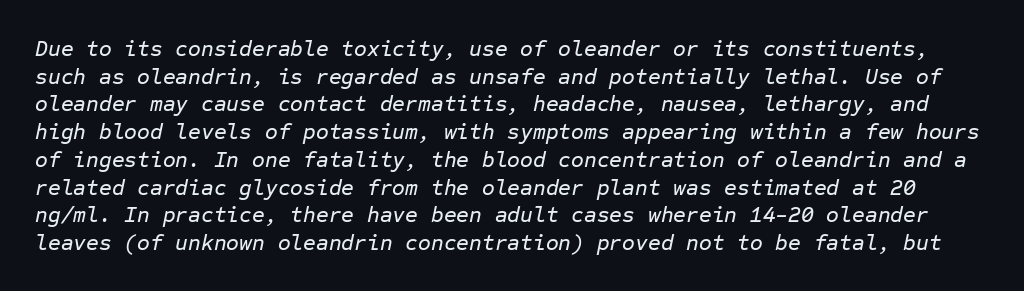
Compared with typical paragraphs, the rows here are spaced about the same. The foot of each line stays bare and open. The gaps between neighbouring characters are ordinary and unremarkable. Quick note: italic.
